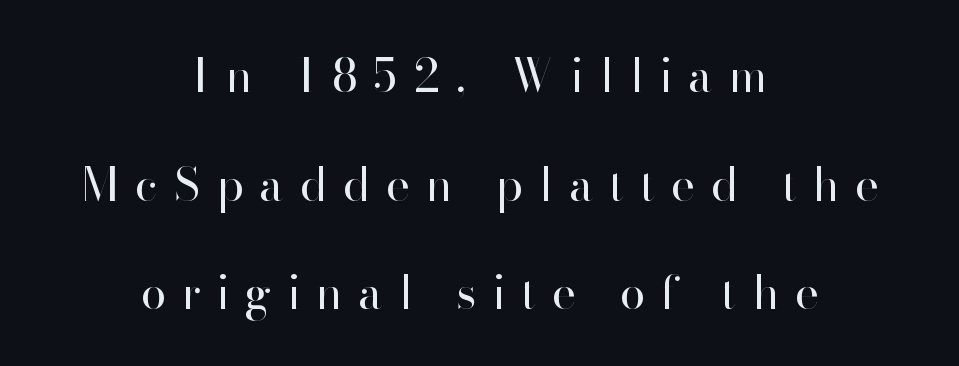
Q: Is the text bold? A: No.
Q: Is the text italic (slanted)? A: No, it is upright.
Q: Is the typeface a serif or a sans-serif typeface? A: Sans-serif.
Q: Is the text underlined? A: No.
Q: How is the paragraph aligned? A: Centered.
Q: Is the spacing between letters normal or unusually wide? A: Unusually wide.
Q: Is the spacing between lines tight, normal or loose? A: Loose.
Q: Width (condensed, normal, or wide)? A: Normal.
Q: Stroke contrast? A: High.
Q: x-height? A: Small.
Q: Monospaced? A: No.
